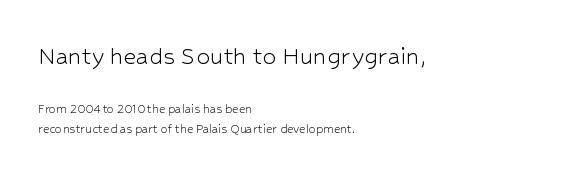
{"serif": "no", "italic": "no", "bold": "no", "weight": "light", "width": "normal", "stroke_contrast": "low", "x_height": "medium", "monospaced": "no", "underline": "no", "align": "left", "line_spacing": "normal", "line_spacing_ratio": 1.43, "letter_spacing": "normal", "letter_spacing_em": 0.0, "larger_block": "first", "size_ratio": 2.0, "glyph_px": 28}
